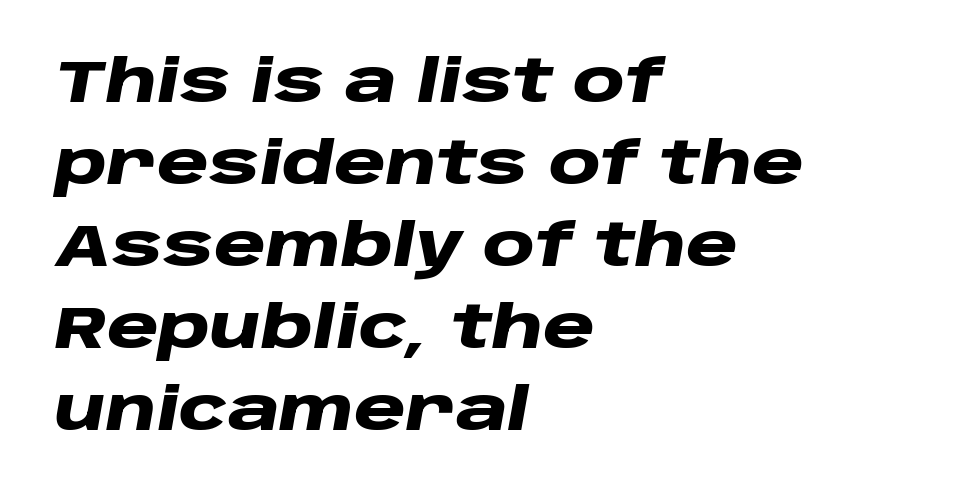
Line beginnings align vertically; line endings do not. Is the type slanted? Yes — the strokes lean at a clear angle. The letterforms sit shoulder to shoulder at normal distance. Plain, unruled lines of type. Whoever set this chose a conventional vertical rhythm.
